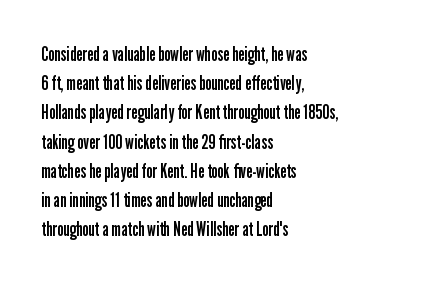
A normal amount of white space separates one row of letters from the next. The foot of each line stays bare and open. The ragged edge is on the right, which tells us the setting is flush left. This sample uses an upright cut, with every glyph sitting square on the baseline. No chunkiness to these letters — they're not bold. Does extra space separate the letters? No, they use regular spacing.
